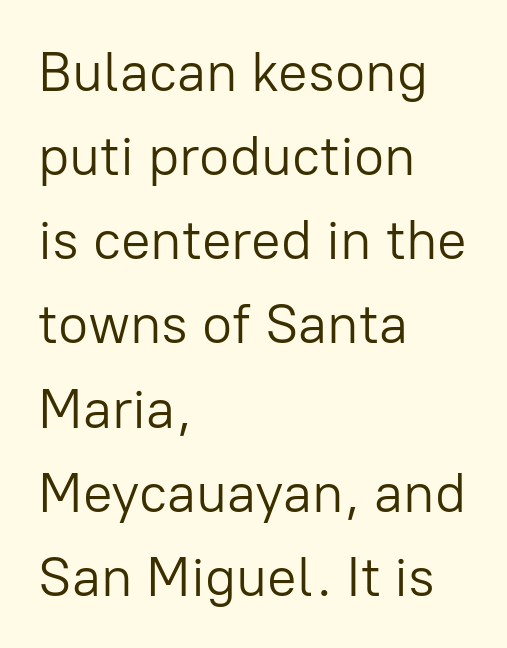
{"serif": "no", "italic": "no", "bold": "no", "weight": "light", "width": "normal", "stroke_contrast": "low", "x_height": "medium", "monospaced": "no", "underline": "no", "align": "left", "line_spacing": "normal", "line_spacing_ratio": 1.53, "letter_spacing": "normal", "letter_spacing_em": 0.0, "glyph_px": 55}
